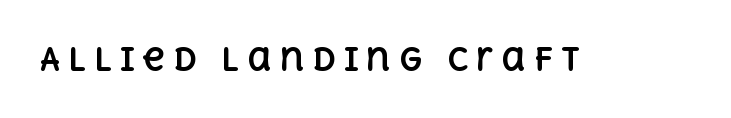
Posture: vertical. How are the letters spaced? Widely, with obvious added tracking. Looks like regular typesetting: each glyph gets only the width it needs. Thick stems and heavy bowls — unmistakably bold.
